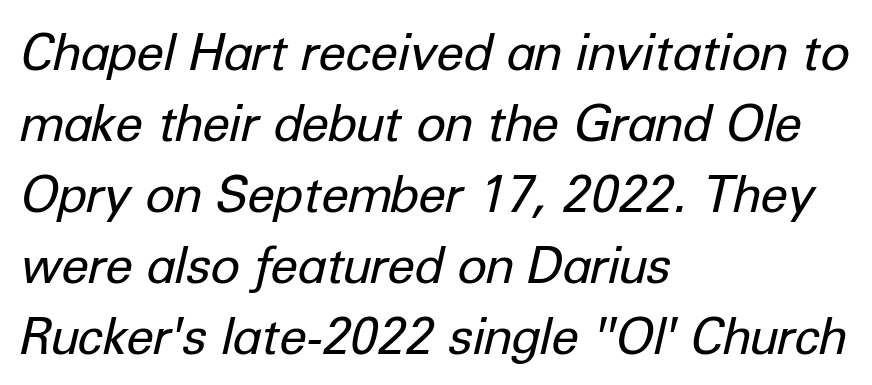
Any mark beneath the type? The region is blank. The rendering anchors every line to the left-hand side. The passage shown stacks its lines at a standard gap. Rendered with sloped, italic letterforms. The face used here is rendered with its standard letterfit.
